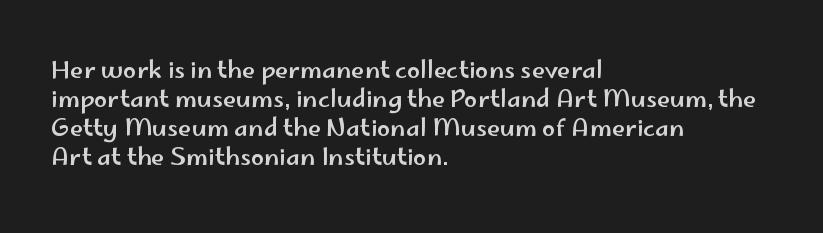
The area under the type is left untouched. Is the block centered? No — it sits flush against the left margin. Default kerning and tracking; the words read as compact shapes. Is there any slant? The stems are plumb.
